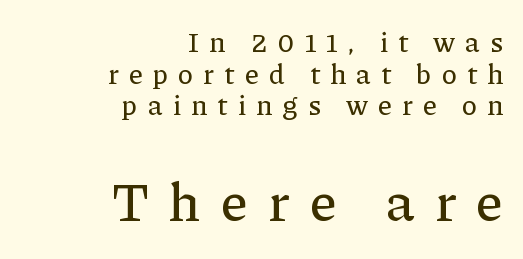
The face used here is rendered with a markedly widened letterfit. You could not count columns in this text — the font is proportionally spaced. These two chunks differ in scale, with the bottom chunk taking the larger measure. I'd call this a serif setting — the letters wear small feet. You can tell it's not italic because the verticals are truly vertical. What's the leading like? Squeezed, with rows nearly overlapping.
